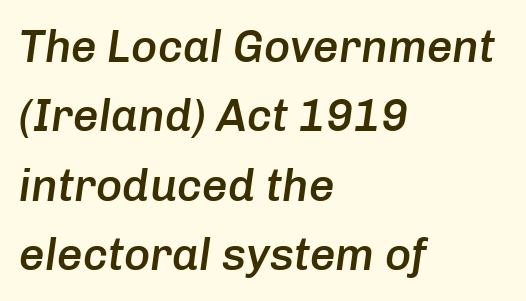
{"italic": "yes", "lean": "right", "slant_degrees": 8, "bold": "semi", "weight": "semibold", "width": "normal", "stroke_contrast": "low", "x_height": "medium", "monospaced": "no", "underline": "no", "align": "left", "line_spacing": "normal", "line_spacing_ratio": 1.54, "letter_spacing": "normal", "letter_spacing_em": 0.0, "glyph_px": 45}
